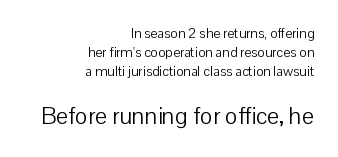
{"italic": "no", "bold": "no", "underline": "no", "align": "right", "line_spacing": "normal", "line_spacing_ratio": 1.36, "letter_spacing": "normal", "letter_spacing_em": 0.0, "larger_block": "second", "size_ratio": 1.71, "glyph_px": 24}
